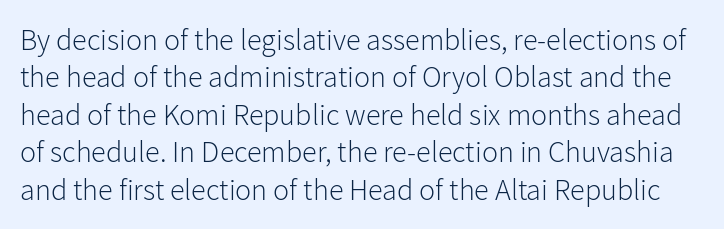
{"serif": "no", "italic": "no", "bold": "no", "weight": "light", "width": "normal", "stroke_contrast": "low", "x_height": "medium", "monospaced": "no", "underline": "no", "line_spacing": "normal", "line_spacing_ratio": 1.25, "letter_spacing": "normal", "letter_spacing_em": 0.0, "glyph_px": 30}
